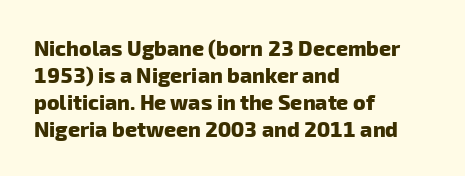
{"bold": "yes", "underline": "no", "align": "left", "line_spacing": "normal", "line_spacing_ratio": 1.29, "letter_spacing": "normal", "letter_spacing_em": 0.0, "glyph_px": 21}
